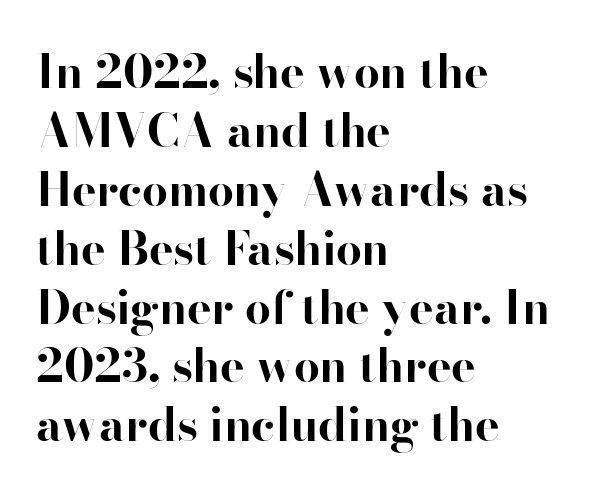
{"serif": "yes", "italic": "no", "bold": "yes", "weight": "bold", "width": "normal", "stroke_contrast": "high", "x_height": "small", "monospaced": "no", "underline": "no", "align": "left", "line_spacing": "normal", "line_spacing_ratio": 1.28, "letter_spacing": "normal", "letter_spacing_em": 0.0, "glyph_px": 46}
